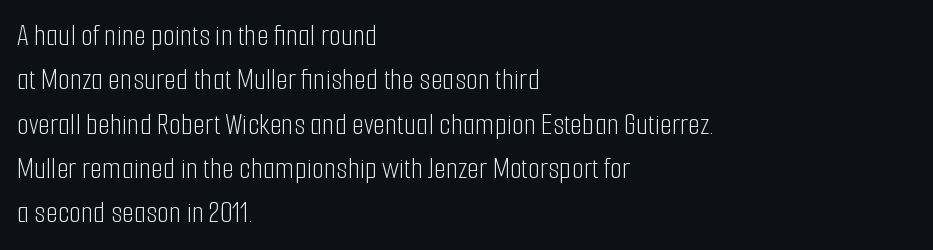
The image shows 31 px light, condensed sans-serif type, upright; set left-aligned, normal line spacing (1.43x), normal letter spacing, not underlined; low stroke contrast and a medium x-height.
